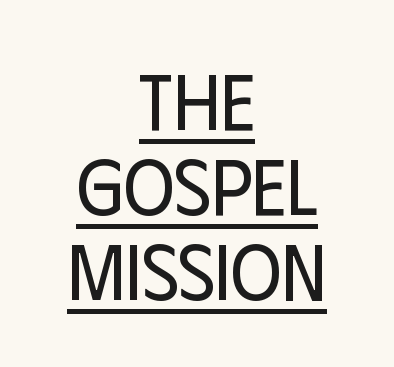
{"serif": "no", "italic": "no", "bold": "no", "weight": "regular", "width": "condensed", "stroke_contrast": "low", "x_height": "large", "monospaced": "no", "underline": "yes", "align": "center", "line_spacing": "tight", "line_spacing_ratio": 1.09, "letter_spacing": "normal", "letter_spacing_em": 0.0, "glyph_px": 78}
